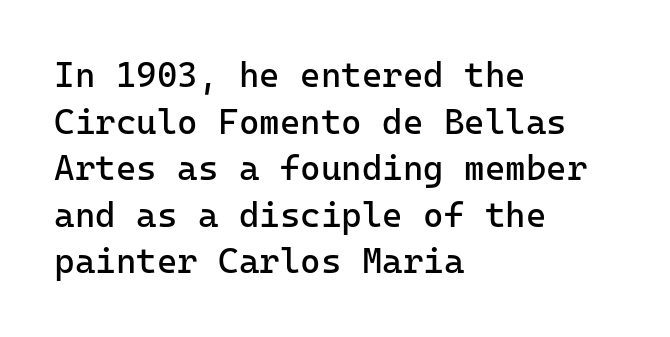
{"serif": "no", "italic": "no", "bold": "no", "weight": "regular", "width": "normal", "stroke_contrast": "low", "x_height": "medium", "monospaced": "yes", "underline": "no", "align": "left", "line_spacing": "normal", "line_spacing_ratio": 1.33, "letter_spacing": "normal", "letter_spacing_em": 0.0, "glyph_px": 35}
